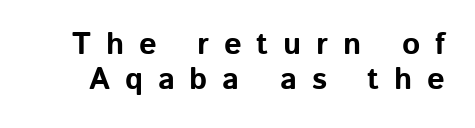
The image shows 31 px bold sans-serif type, upright; set tight line spacing (1.13x), unusually wide letter spacing (+0.48 em), not underlined; low stroke contrast and a medium x-height.
